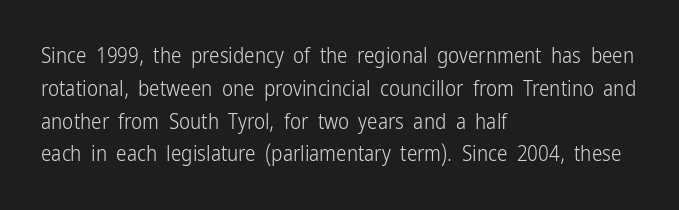
The image shows 21 px text type, upright; set left-aligned, normal line spacing (1.56x), normal letter spacing, not underlined.
